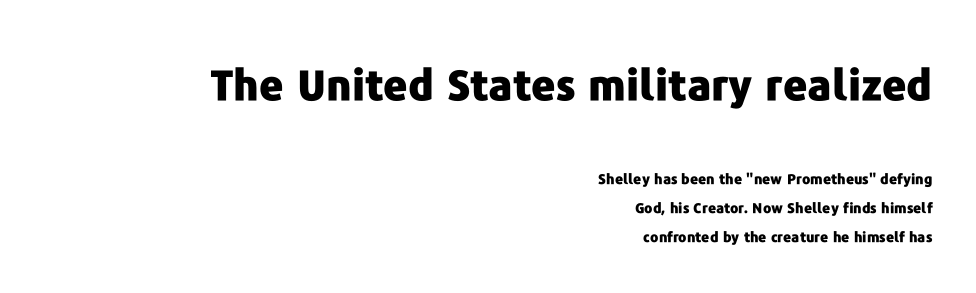
The image shows 42 px heavy sans-serif type, upright; set right-aligned, loose line spacing (2.08x), normal letter spacing, not underlined; the first (top) block is 3.0x larger; low stroke contrast and a medium x-height.
